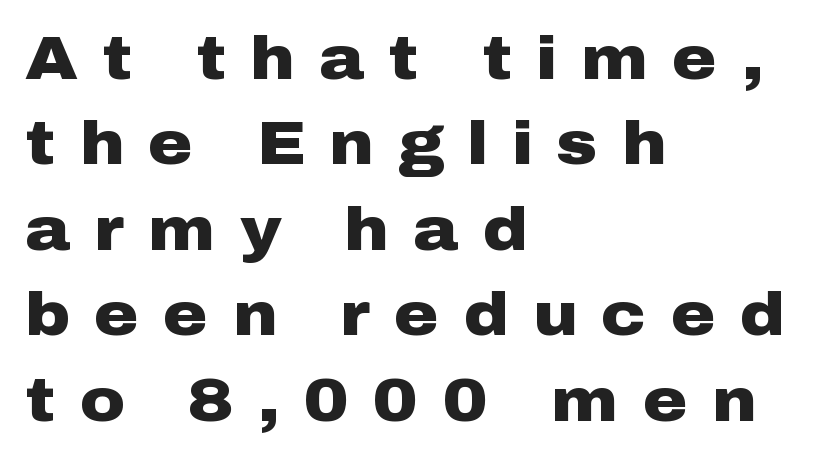
Q: Is the text bold? A: Yes.
Q: Is the text italic (slanted)? A: No, it is upright.
Q: Is the typeface a serif or a sans-serif typeface? A: Sans-serif.
Q: Is the text underlined? A: No.
Q: How is the paragraph aligned? A: Left-aligned.
Q: Is the spacing between letters normal or unusually wide? A: Unusually wide.
Q: Is the spacing between lines tight, normal or loose? A: Normal.
Q: Width (condensed, normal, or wide)? A: Wide.
Q: Stroke contrast? A: Low.
Q: x-height? A: Medium.
Q: Monospaced? A: No.
